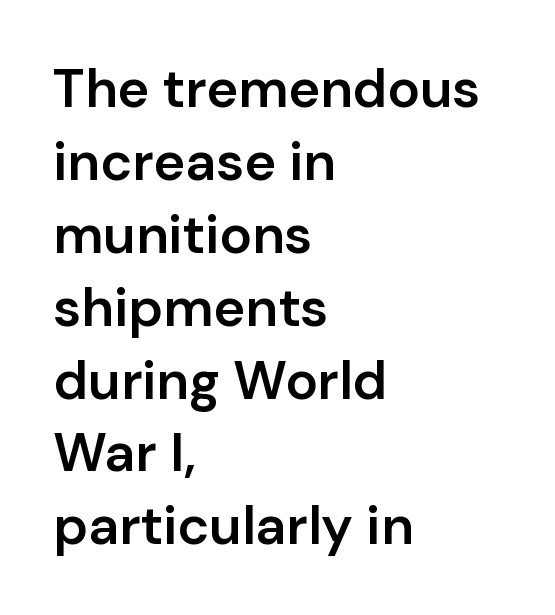
Q: Is the text bold? A: Semi-bold.
Q: Is the text italic (slanted)? A: No, it is upright.
Q: Is the typeface a serif or a sans-serif typeface? A: Sans-serif.
Q: Is the text underlined? A: No.
Q: How is the paragraph aligned? A: Left-aligned.
Q: Is the spacing between letters normal or unusually wide? A: Normal.
Q: Is the spacing between lines tight, normal or loose? A: Normal.
Q: Width (condensed, normal, or wide)? A: Normal.
Q: Stroke contrast? A: Low.
Q: x-height? A: Medium.
Q: Monospaced? A: No.
